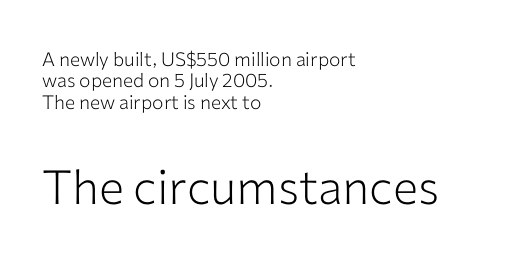
{"serif": "no", "italic": "no", "bold": "no", "weight": "light", "width": "normal", "stroke_contrast": "low", "x_height": "medium", "monospaced": "no", "underline": "no", "align": "left", "line_spacing": "tight", "line_spacing_ratio": 1.13, "letter_spacing": "normal", "letter_spacing_em": 0.0, "larger_block": "second", "size_ratio": 2.47, "glyph_px": 47}
